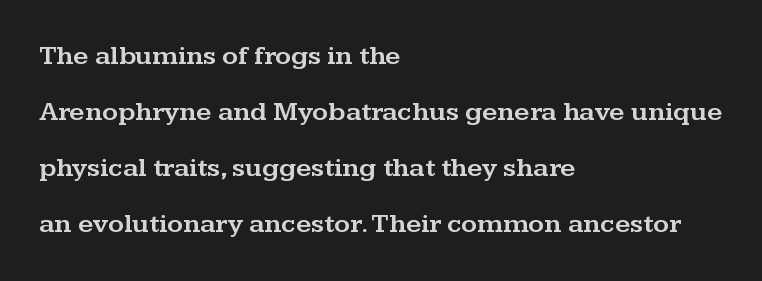
The rendering keeps characters at their native spacing. Horizontal bands of white between lines are thick stripes. These lines stack with their left ends in a neat column. Descenders hang freely into open space. The specimen reads as upright at a glance.
